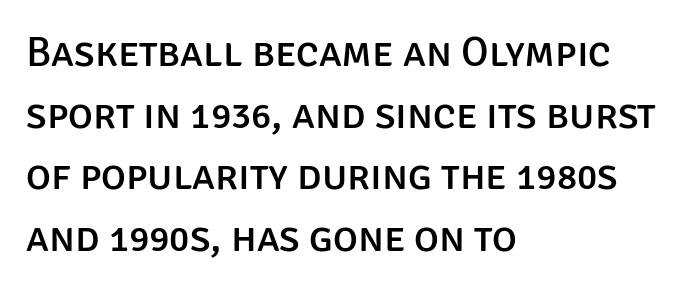
{"serif": "no", "italic": "no", "width": "normal", "stroke_contrast": "low", "x_height": "large", "monospaced": "no", "underline": "no", "align": "left", "line_spacing": "normal", "line_spacing_ratio": 1.47, "letter_spacing": "normal", "letter_spacing_em": 0.0, "glyph_px": 42}
